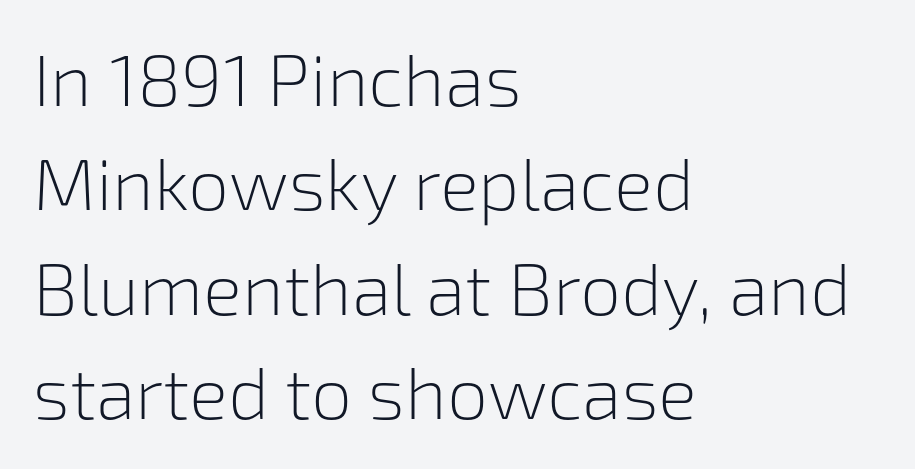
{"serif": "no", "italic": "no", "bold": "no", "weight": "light", "width": "normal", "stroke_contrast": "low", "x_height": "medium", "monospaced": "no", "underline": "no", "align": "left", "line_spacing": "normal", "line_spacing_ratio": 1.43, "letter_spacing": "normal", "letter_spacing_em": 0.0, "glyph_px": 73}
